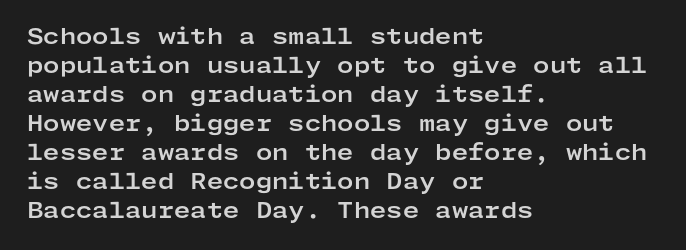
The lines are quadded left. These lines keep a tight, regular rhythm from letter to letter. The gap between lines stays unmarked. It's the straight-up-and-down kind of type. The rendering uses a moderate line-height, typical for paragraphs. Pretty heavy lettering here — definitely bold.
